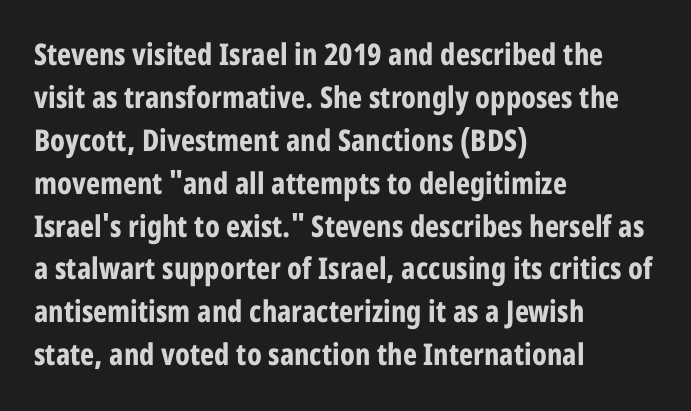
Note the varied advance widths — an 'i' is clearly narrower than an 'm'. Type without underlining. This block has exactly the height ordinary leading produces. This is the regular roman posture of the typeface. You could call the tracking neutral — neither tight nor loose. Line beginnings align vertically; line endings do not.
